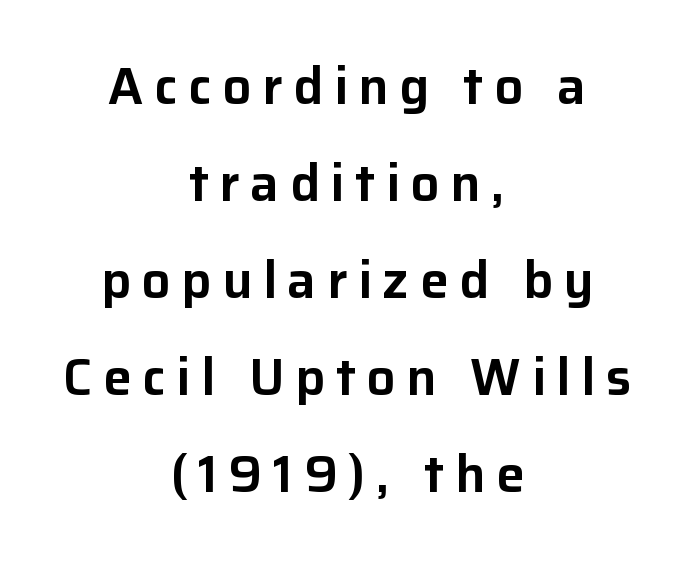
{"serif": "no", "italic": "no", "width": "normal", "stroke_contrast": "low", "x_height": "medium", "monospaced": "no", "underline": "no", "align": "center", "line_spacing": "loose", "line_spacing_ratio": 1.9, "letter_spacing": "wide", "letter_spacing_em": 0.21, "glyph_px": 51}
